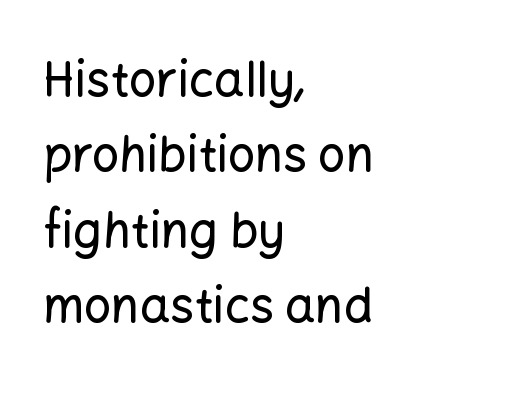
{"serif": "no", "italic": "no", "width": "normal", "stroke_contrast": "low", "x_height": "medium", "monospaced": "no", "underline": "no", "align": "left", "line_spacing": "normal", "line_spacing_ratio": 1.57, "letter_spacing": "normal", "letter_spacing_em": 0.0, "glyph_px": 48}
